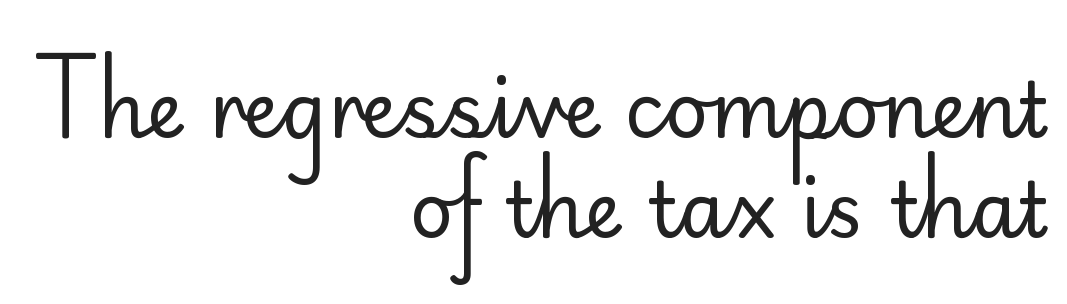
A quiet, ordinary-to-light weight characterises the typeface. These lines are rendered in a variable-pitch font. The designer went with a sans here, leaving each stem footless. The leading is moderate, giving the passage an even texture. The passage shown has conventional tracking throughout. The space directly below the letters is spotless.
